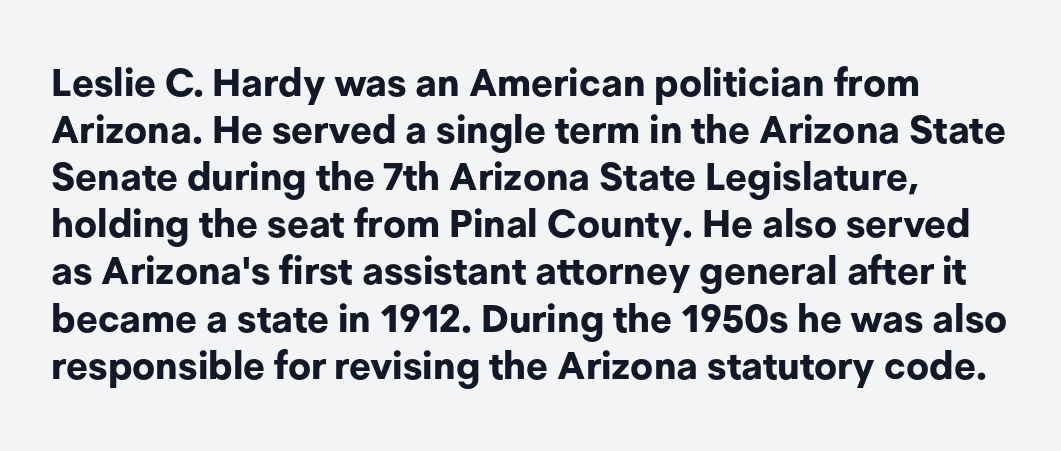
Q: Is the text bold? A: Yes.
Q: Is the text italic (slanted)? A: No, it is upright.
Q: Is the typeface a serif or a sans-serif typeface? A: Sans-serif.
Q: Is the text underlined? A: No.
Q: Is the spacing between letters normal or unusually wide? A: Normal.
Q: Width (condensed, normal, or wide)? A: Normal.
Q: Stroke contrast? A: Low.
Q: x-height? A: Medium.
Q: Monospaced? A: No.
